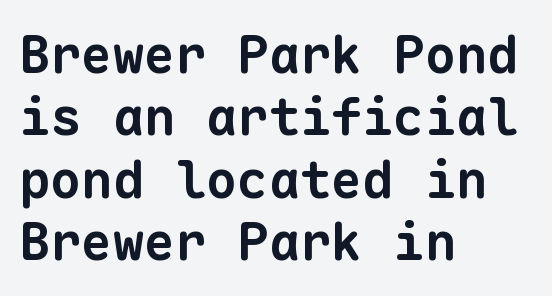
The image shows 52 px bold sans-serif type, monospaced; set left-aligned, line spacing 1.2x, normal letter spacing, not underlined; low stroke contrast and a medium x-height.
